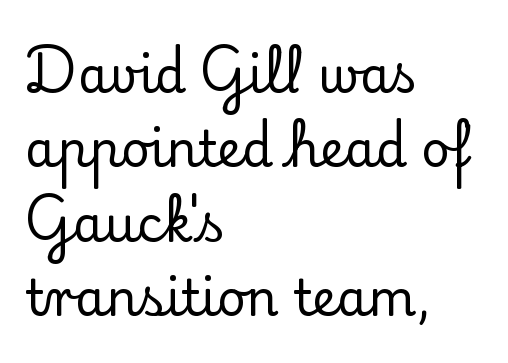
The image shows 49 px serif type, upright; set left-aligned, normal line spacing (1.52x), normal letter spacing, not underlined; low stroke contrast and a small x-height.
